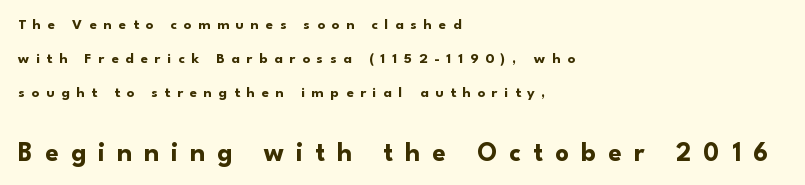
Q: Is the text bold? A: Yes.
Q: Is the text italic (slanted)? A: No, it is upright.
Q: Is the text underlined? A: No.
Q: How is the paragraph aligned? A: Left-aligned.
Q: Is the spacing between letters normal or unusually wide? A: Unusually wide.
Q: Is the spacing between lines tight, normal or loose? A: Loose.
Q: Which block of text is set in a larger size, the first (top) or the second (bottom)? A: The second (bottom) one.
